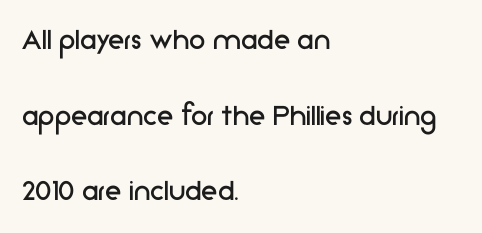
Q: Is the text bold? A: No.
Q: Is the text italic (slanted)? A: No, it is upright.
Q: Is the typeface a serif or a sans-serif typeface? A: Sans-serif.
Q: Is the text underlined? A: No.
Q: How is the paragraph aligned? A: Left-aligned.
Q: Is the spacing between letters normal or unusually wide? A: Normal.
Q: Is the spacing between lines tight, normal or loose? A: Loose.
Q: Width (condensed, normal, or wide)? A: Normal.
Q: Stroke contrast? A: Low.
Q: x-height? A: Medium.
Q: Monospaced? A: No.
